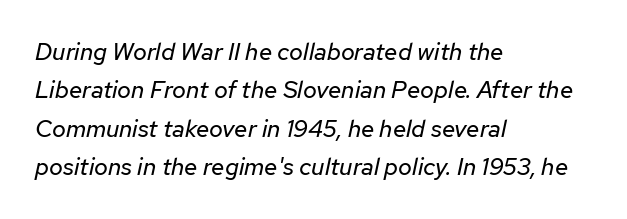
{"italic": "yes", "lean": "right", "slant_degrees": 12, "bold": "no", "underline": "no", "align": "left", "line_spacing": "normal", "line_spacing_ratio": 1.6, "letter_spacing": "normal", "letter_spacing_em": 0.0, "glyph_px": 24}
